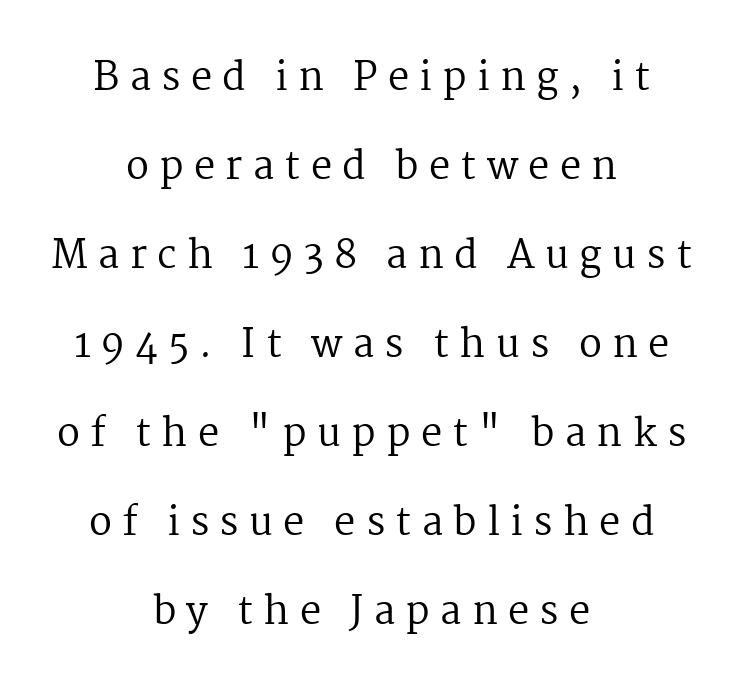
Q: Is the text bold? A: No.
Q: Is the text italic (slanted)? A: No, it is upright.
Q: Is the typeface a serif or a sans-serif typeface? A: Serif.
Q: Is the text underlined? A: No.
Q: How is the paragraph aligned? A: Centered.
Q: Is the spacing between letters normal or unusually wide? A: Unusually wide.
Q: Is the spacing between lines tight, normal or loose? A: Loose.
Q: Width (condensed, normal, or wide)? A: Normal.
Q: Stroke contrast? A: Medium.
Q: x-height? A: Medium.
Q: Monospaced? A: No.
